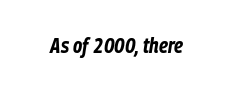
Q: Is the text bold? A: Yes.
Q: Is the text italic (slanted)? A: Yes, it leans right by about 9 degrees.
Q: Is the text underlined? A: No.
Q: Is the spacing between letters normal or unusually wide? A: Normal.
